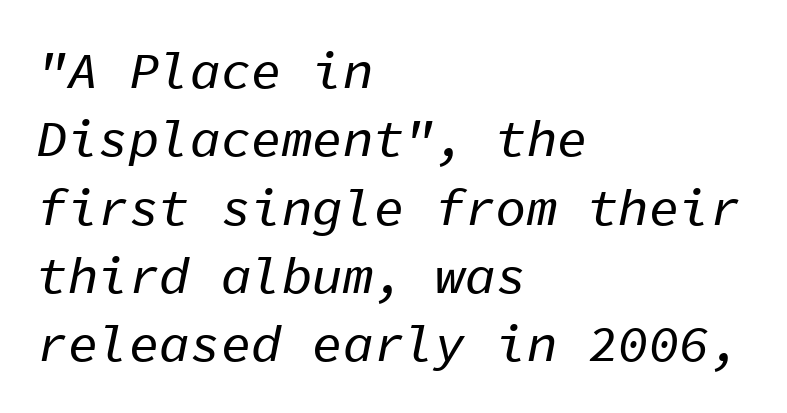
The image shows 51 px text type, italic (leaning right), monospaced; set left-aligned, normal line spacing (1.34x), normal letter spacing, not underlined; low stroke contrast and a medium x-height.
